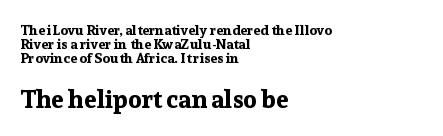
The image shows 25 px bold type, upright; set left-aligned, tight line spacing (1.01x), normal letter spacing, not underlined; the second (bottom) block is 1.79x larger.
